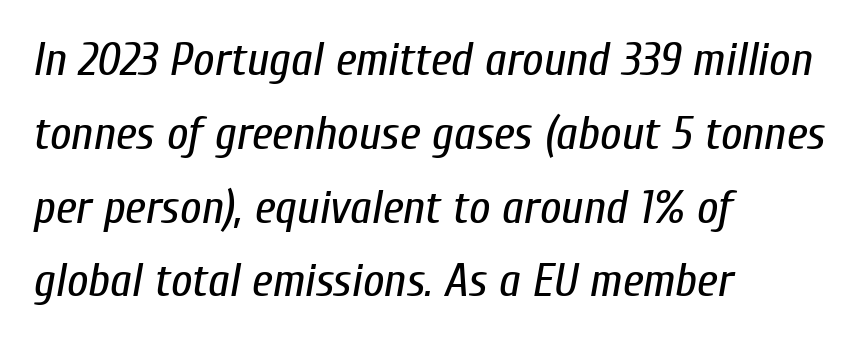
Q: Is the text bold? A: No.
Q: Is the text italic (slanted)? A: Yes, it leans right by about 10 degrees.
Q: Is the text underlined? A: No.
Q: How is the paragraph aligned? A: Left-aligned.
Q: Is the spacing between letters normal or unusually wide? A: Normal.
Q: Is the spacing between lines tight, normal or loose? A: Normal.
Q: Width (condensed, normal, or wide)? A: Condensed.
Q: Stroke contrast? A: Low.
Q: x-height? A: Medium.
Q: Monospaced? A: No.
